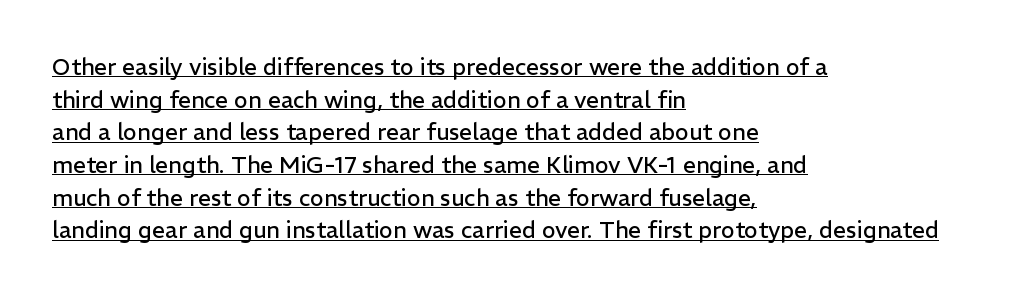
Short and long lines alike share a common starting point at left. A typesetter would call this leading conventional body-copy spacing. Inter-character spacing is left at the font's built-in metrics. Bold? No — there's no thickening of the strokes. The font's upright variant was chosen for this text. The words here are underlined.
